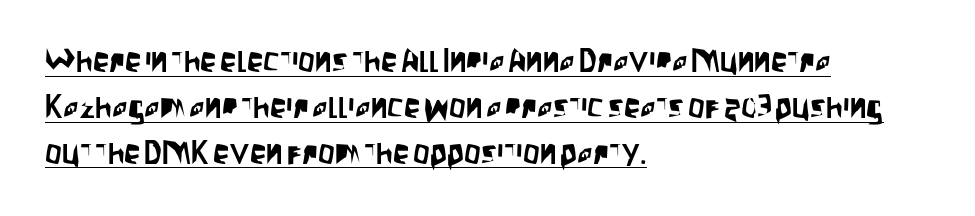
{"serif": "no", "italic": "no", "width": "condensed", "stroke_contrast": "low", "x_height": "large", "monospaced": "no", "underline": "yes", "align": "left", "line_spacing": "normal", "line_spacing_ratio": 1.39, "letter_spacing": "normal", "letter_spacing_em": 0.0, "glyph_px": 33}
